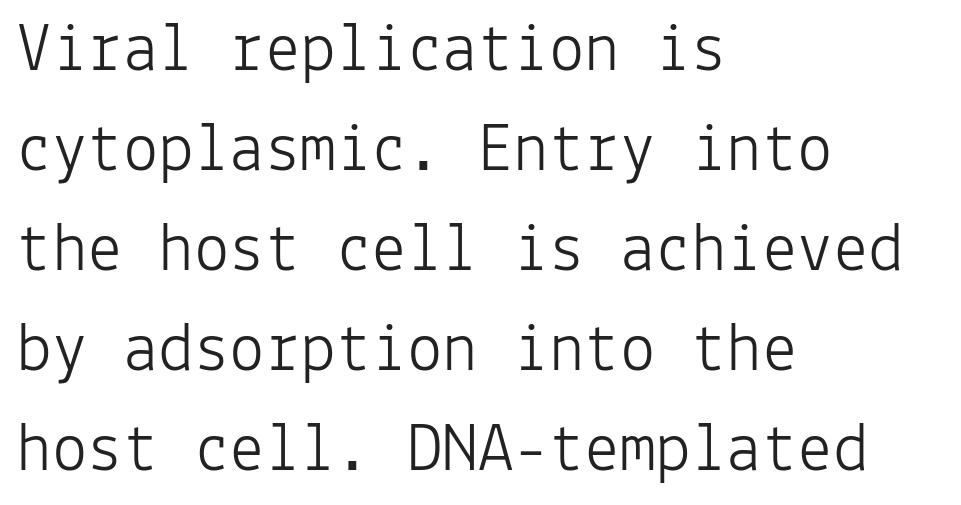
{"serif": "no", "italic": "no", "bold": "no", "weight": "light", "width": "normal", "stroke_contrast": "low", "x_height": "medium", "monospaced": "yes", "underline": "no", "align": "left", "line_spacing": "normal", "line_spacing_ratio": 1.41, "letter_spacing": "normal", "letter_spacing_em": 0.0, "glyph_px": 71}
